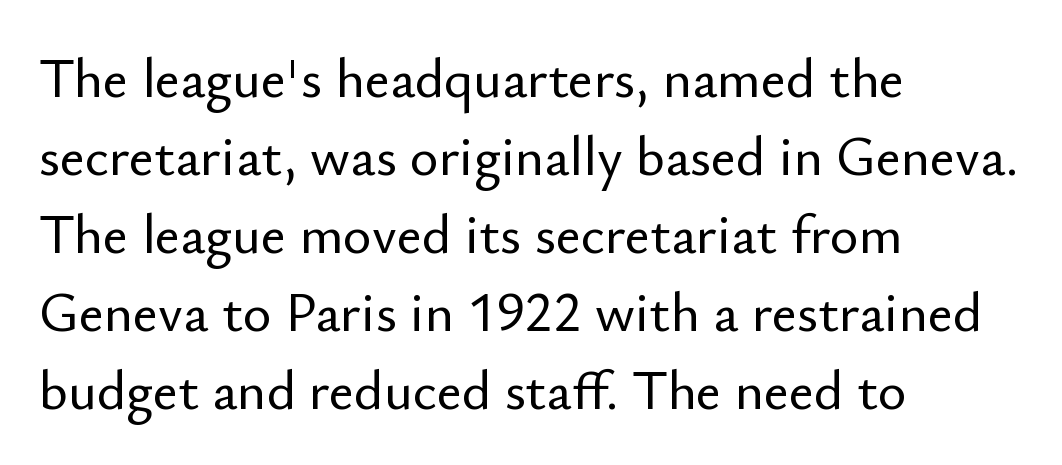
{"serif": "no", "italic": "no", "width": "normal", "stroke_contrast": "low", "x_height": "small", "monospaced": "no", "underline": "no", "align": "left", "line_spacing": "normal", "line_spacing_ratio": 1.42, "letter_spacing": "normal", "letter_spacing_em": 0.0, "glyph_px": 55}
